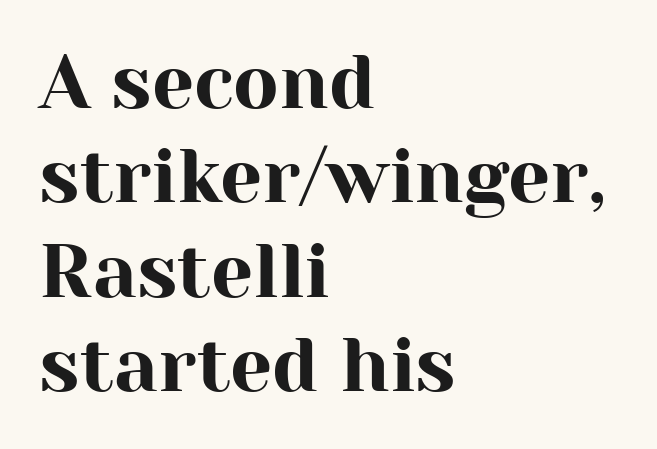
Vertical spacing — default. Glance below the letters and you will spot only blank space. Spacing between characters is what you'd get straight out of the box. Upright lettering throughout.
